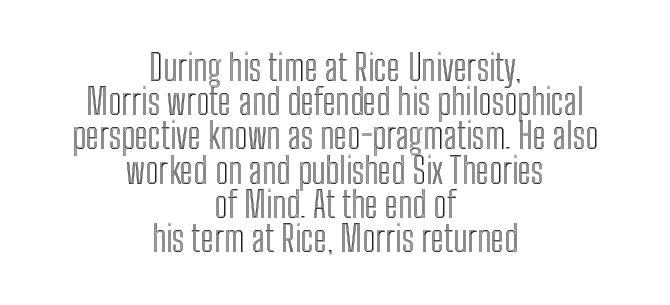
Q: Is the text italic (slanted)? A: No, it is upright.
Q: Is the text underlined? A: No.
Q: How is the paragraph aligned? A: Centered.
Q: Is the spacing between letters normal or unusually wide? A: Normal.
Q: Is the spacing between lines tight, normal or loose? A: Tight.
Q: Width (condensed, normal, or wide)? A: Condensed.
Q: x-height? A: Medium.
Q: Monospaced? A: No.
